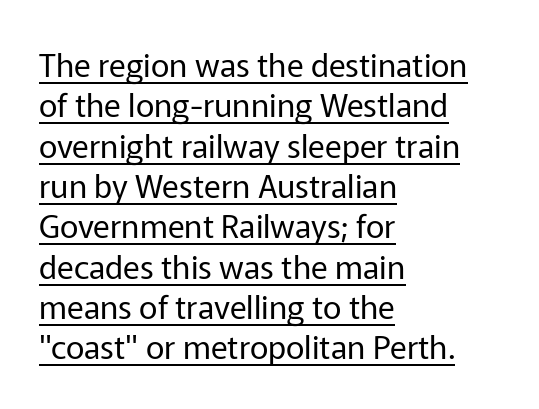
The image shows 32 px regular-weight sans-serif type, upright; set left-aligned, normal line spacing (1.26x), normal letter spacing, underlined; low stroke contrast and a medium x-height.
